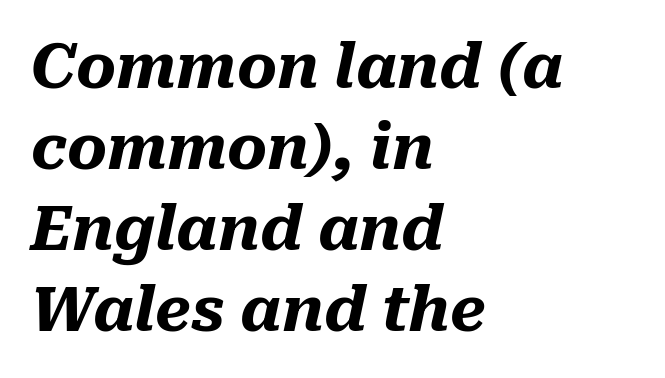
The image shows 61 px heavy type, italic (leaning right); set left-aligned, normal line spacing (1.33x), normal letter spacing, not underlined; medium stroke contrast and a medium x-height.
